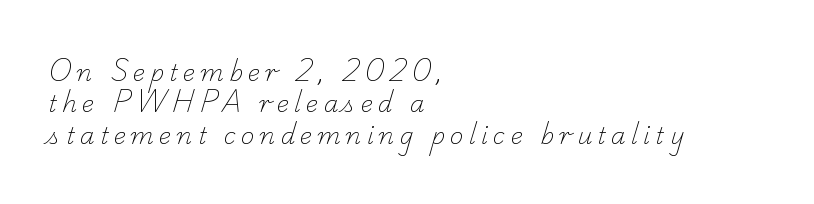
Regular leading. Compared with a centered layout, this one pins lines to the left instead. Lines of text with bare space underneath. There is plenty of visible air inserted between adjacent glyphs. Stems here are at most as thick as an everyday book face.
